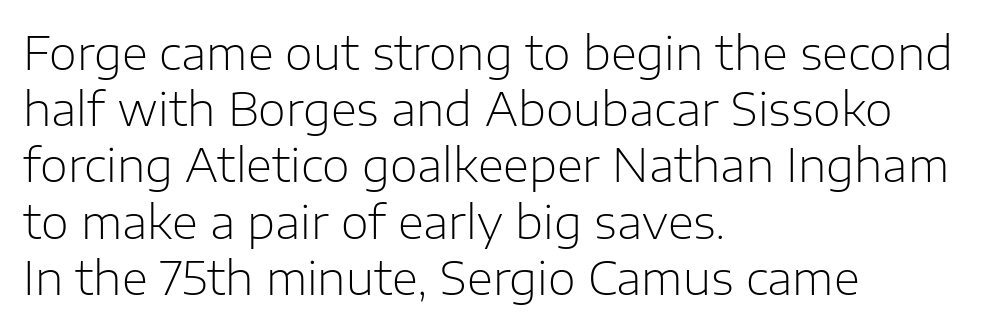
Q: Is the text bold? A: No.
Q: Is the text italic (slanted)? A: No, it is upright.
Q: Is the typeface a serif or a sans-serif typeface? A: Sans-serif.
Q: Is the text underlined? A: No.
Q: How is the paragraph aligned? A: Left-aligned.
Q: Is the spacing between letters normal or unusually wide? A: Normal.
Q: Is the spacing between lines tight, normal or loose? A: Normal.
Q: Width (condensed, normal, or wide)? A: Normal.
Q: Stroke contrast? A: Low.
Q: x-height? A: Medium.
Q: Monospaced? A: No.
